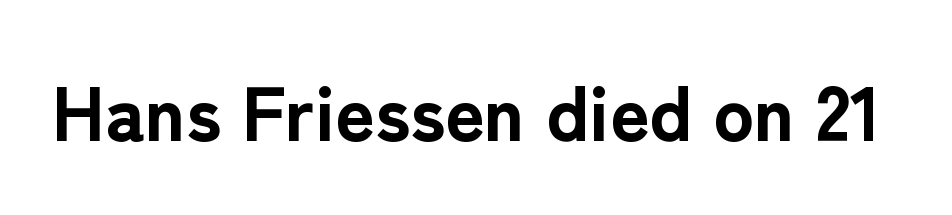
{"serif": "no", "italic": "no", "bold": "yes", "weight": "bold", "width": "normal", "stroke_contrast": "low", "x_height": "medium", "monospaced": "no", "underline": "no", "letter_spacing": "normal", "letter_spacing_em": 0.0, "glyph_px": 76}
